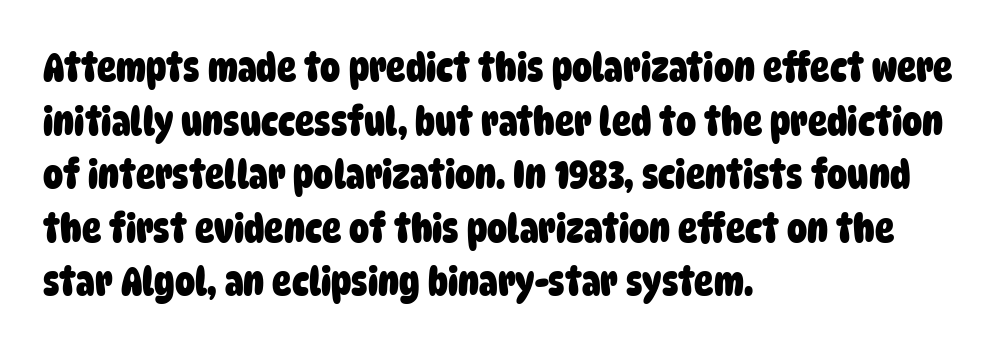
{"serif": "no", "bold": "yes", "weight": "heavy", "width": "condensed", "stroke_contrast": "low", "x_height": "large", "monospaced": "no", "underline": "no", "align": "left", "line_spacing": "normal", "line_spacing_ratio": 1.34, "letter_spacing": "normal", "letter_spacing_em": 0.0, "glyph_px": 40}
